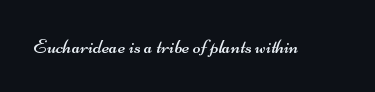
The image shows 21 px text type; set normal letter spacing, not underlined.
